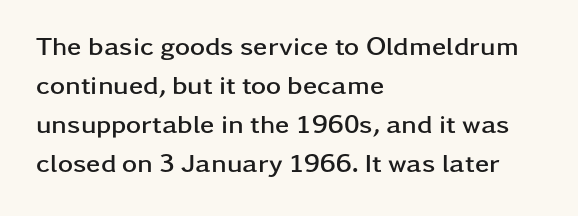
The image shows 26 px bold type, upright; set left-aligned, normal line spacing (1.5x), normal letter spacing, not underlined.
